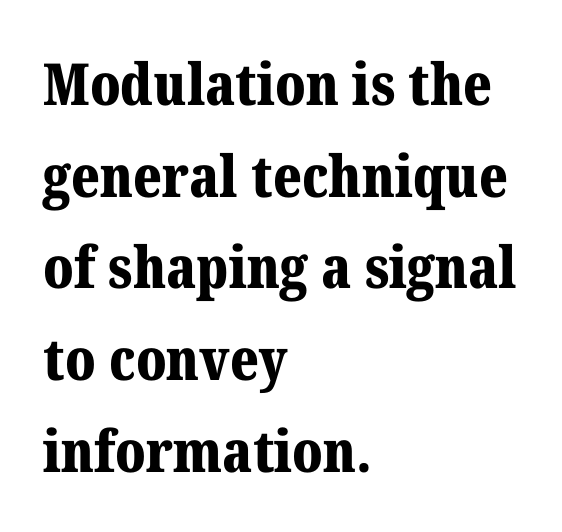
The image shows 58 px bold serif type, upright; set left-aligned, normal line spacing (1.58x), normal letter spacing, not underlined; medium stroke contrast and a medium x-height.
